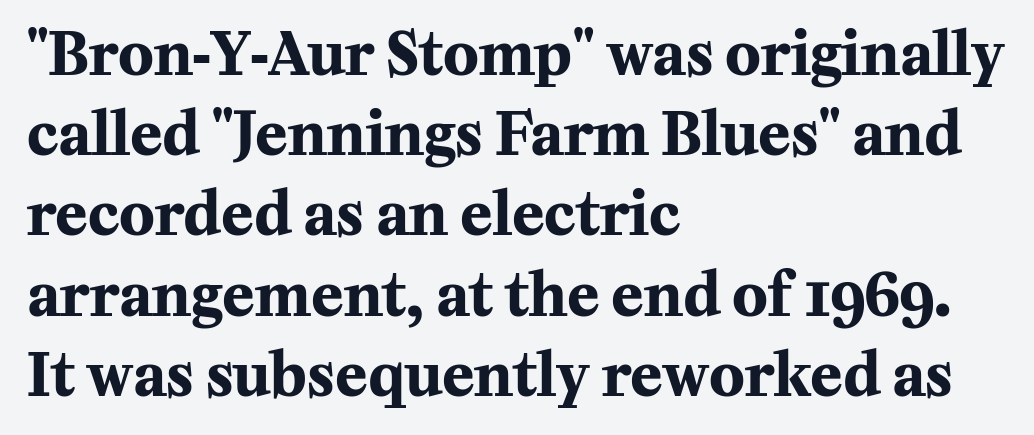
Q: Is the text bold? A: Yes.
Q: Is the text italic (slanted)? A: No, it is upright.
Q: Is the typeface a serif or a sans-serif typeface? A: Serif.
Q: Is the text underlined? A: No.
Q: How is the paragraph aligned? A: Left-aligned.
Q: Is the spacing between letters normal or unusually wide? A: Normal.
Q: Is the spacing between lines tight, normal or loose? A: Normal.
Q: Width (condensed, normal, or wide)? A: Normal.
Q: Stroke contrast? A: Medium.
Q: x-height? A: Medium.
Q: Monospaced? A: No.
